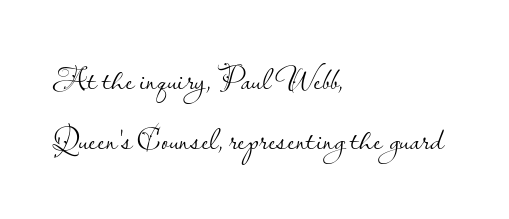
Q: Is the text bold? A: No.
Q: Is the text italic (slanted)? A: Yes.
Q: Is the typeface a serif or a sans-serif typeface? A: Sans-serif.
Q: Is the text underlined? A: No.
Q: How is the paragraph aligned? A: Left-aligned.
Q: Is the spacing between letters normal or unusually wide? A: Normal.
Q: Width (condensed, normal, or wide)? A: Normal.
Q: Stroke contrast? A: Low.
Q: x-height? A: Small.
Q: Monospaced? A: No.
